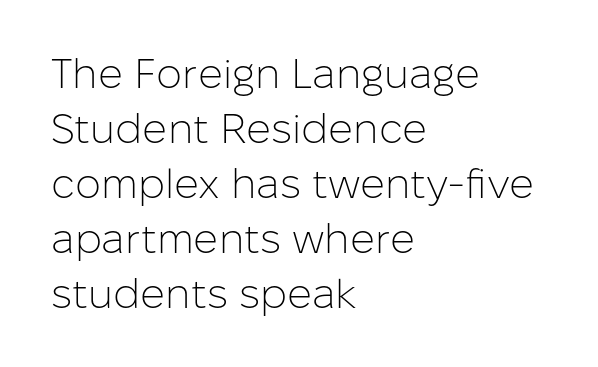
Unlike a traditional serif, this face leaves its strokes unadorned. Does the copy run flush right? No — it runs flush left. This is the regular roman posture of the typeface. The space directly below the letters is spotless. Spacing verdict: proportional, widths tailored to each character.
